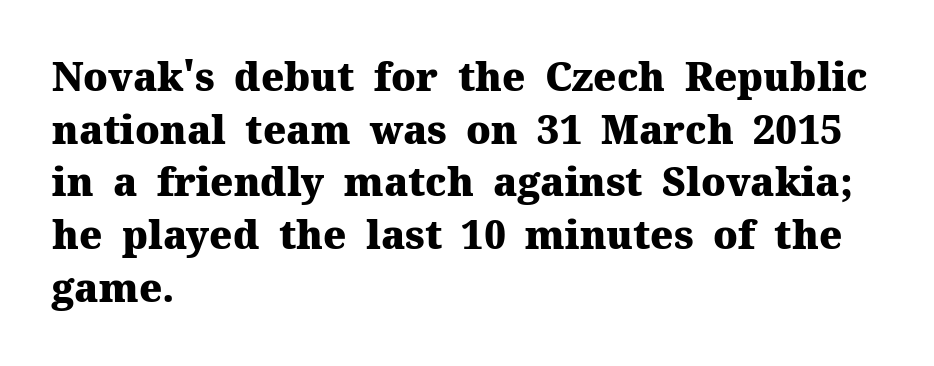
Words appear dense and cohesive because spacing is normal. The letters carry serifs — small finishing strokes at the ends of their stems. Leading matches the norm, producing a regular column. Posture: vertical. Is this a fixed-width face? No — the glyphs have proportional, varying widths. Just letters on the line, the space beneath them empty.
